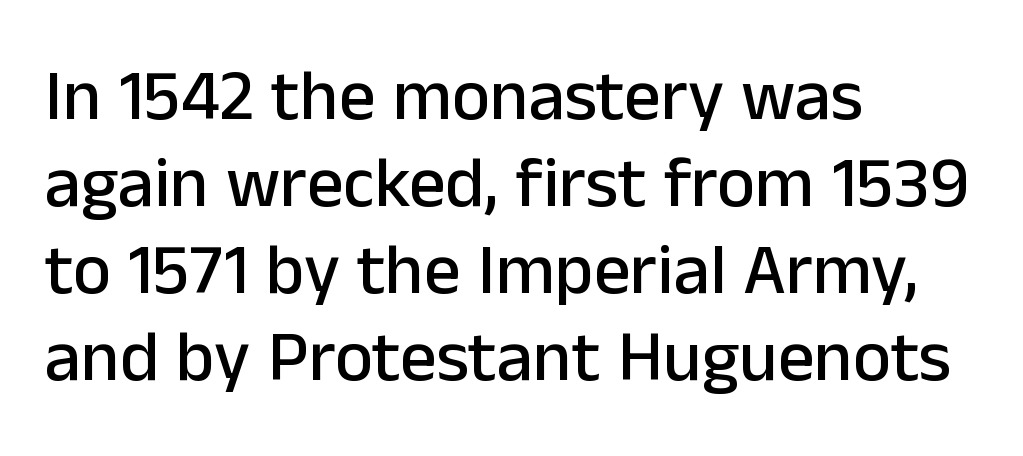
The passage shown is typeset with a sans-serif family. The passage shown is not underscored anywhere. Think of a printed novel: that variable character pitch is what you see here. Nope, not italic — everything's standing straight.
